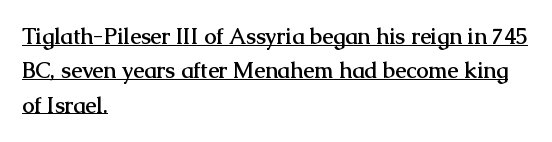
The image shows 22 px bold type, upright; set left-aligned, normal line spacing (1.56x), normal letter spacing, underlined.
